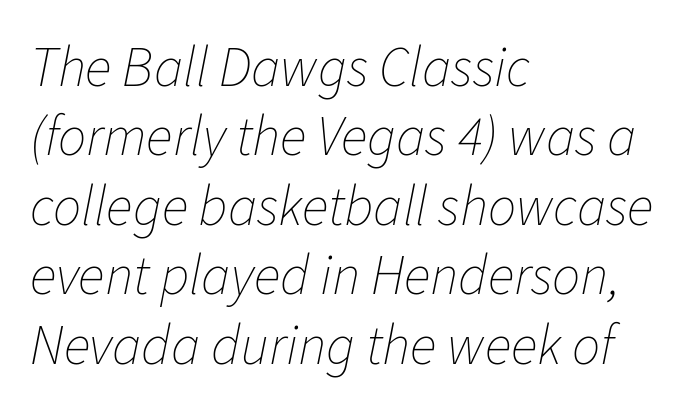
{"italic": "yes", "lean": "right", "slant_degrees": 11, "bold": "no", "weight": "thin", "width": "normal", "stroke_contrast": "low", "x_height": "medium", "monospaced": "no", "underline": "no", "align": "left", "line_spacing_ratio": 1.24, "letter_spacing": "normal", "letter_spacing_em": 0.0, "glyph_px": 56}
